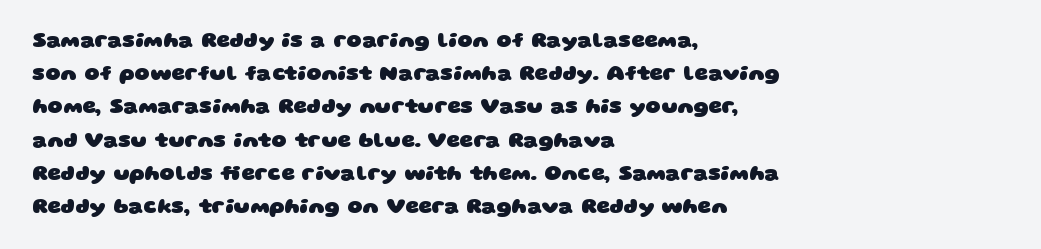
{"bold": "yes", "underline": "no", "align": "left", "line_spacing": "normal", "line_spacing_ratio": 1.58, "letter_spacing": "normal", "letter_spacing_em": 0.0, "glyph_px": 21}
